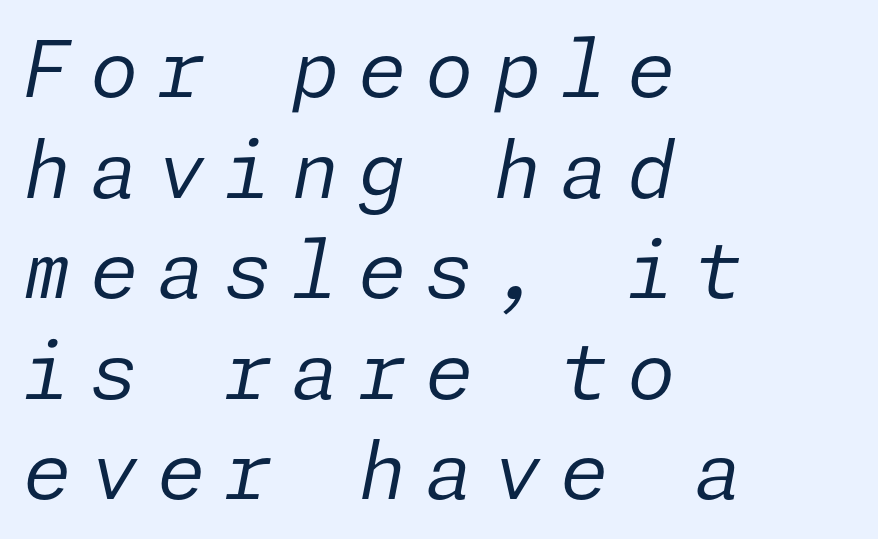
Q: Is the text bold? A: No.
Q: Is the text italic (slanted)? A: Yes, it leans right by about 11 degrees.
Q: Is the text underlined? A: No.
Q: How is the paragraph aligned? A: Left-aligned.
Q: Is the spacing between letters normal or unusually wide? A: Unusually wide.
Q: Is the spacing between lines tight, normal or loose? A: Normal.
Q: Width (condensed, normal, or wide)? A: Normal.
Q: Stroke contrast? A: Low.
Q: x-height? A: Medium.
